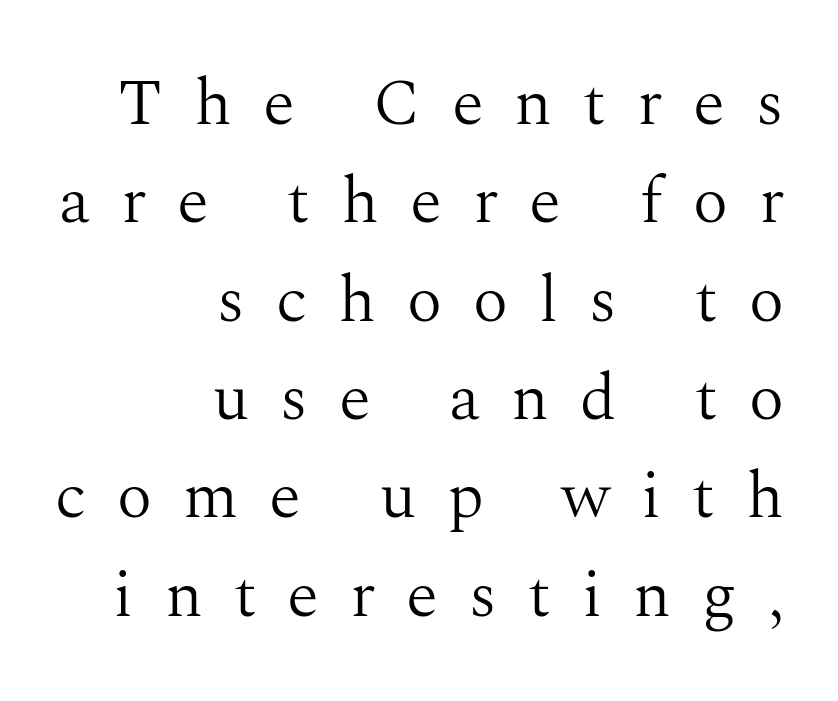
{"serif": "yes", "italic": "no", "bold": "no", "weight": "light", "width": "normal", "stroke_contrast": "medium", "x_height": "medium", "monospaced": "no", "underline": "no", "align": "right", "line_spacing": "normal", "line_spacing_ratio": 1.49, "letter_spacing": "wide", "letter_spacing_em": 0.47, "glyph_px": 66}
